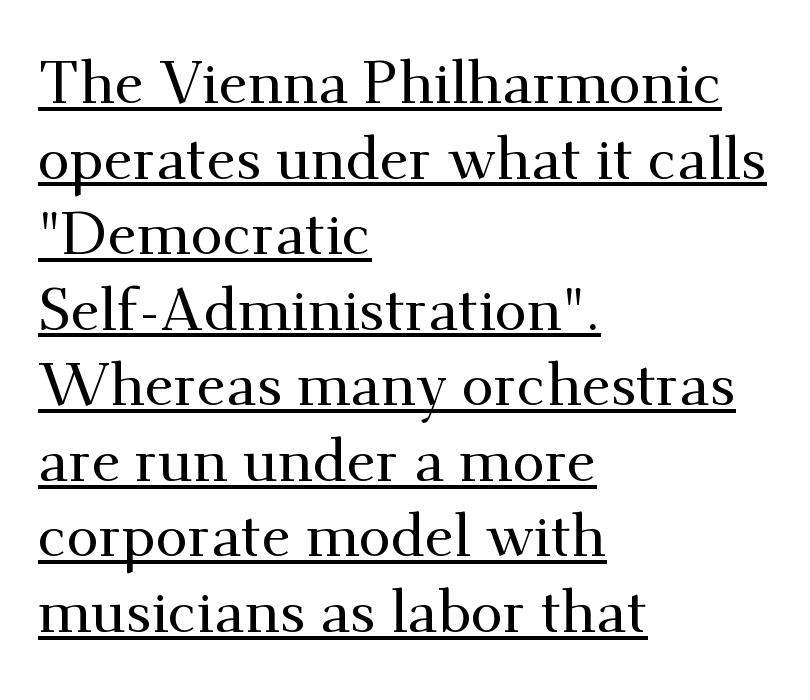
Q: Is the text italic (slanted)? A: No, it is upright.
Q: Is the typeface a serif or a sans-serif typeface? A: Serif.
Q: Is the text underlined? A: Yes.
Q: How is the paragraph aligned? A: Left-aligned.
Q: Is the spacing between letters normal or unusually wide? A: Normal.
Q: Is the spacing between lines tight, normal or loose? A: Normal.
Q: Width (condensed, normal, or wide)? A: Normal.
Q: Stroke contrast? A: Medium.
Q: x-height? A: Small.
Q: Monospaced? A: No.
